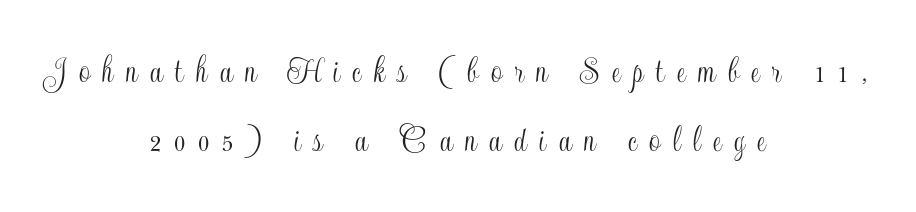
The image shows 39 px condensed type; set centered, line spacing 1.78x, unusually wide letter spacing (+0.32 em), not underlined; a small x-height.
